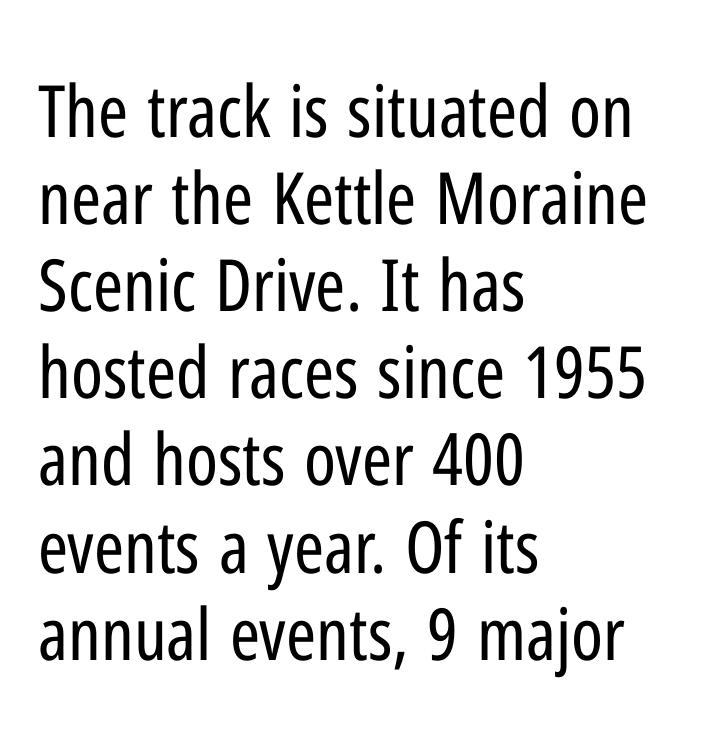
Which margin do the lines hug? The left one — the right edge is uneven. The zone under the glyphs is completely vacant. Italic: no, the glyphs are upright roman. Letterform terminals end flat and unadorned throughout the passage. Heft: none added — not bold. Nobody touched the tracking dial on this one.
